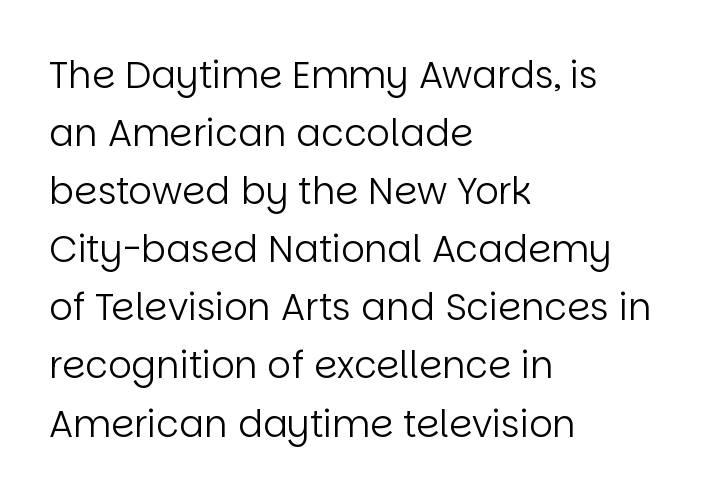
Varying glyph widths throughout — classic text-font behaviour. If you drew a ruler down the left edge, every line would touch it. Leading: standard. A typesetter would call this zero additional tracking.
